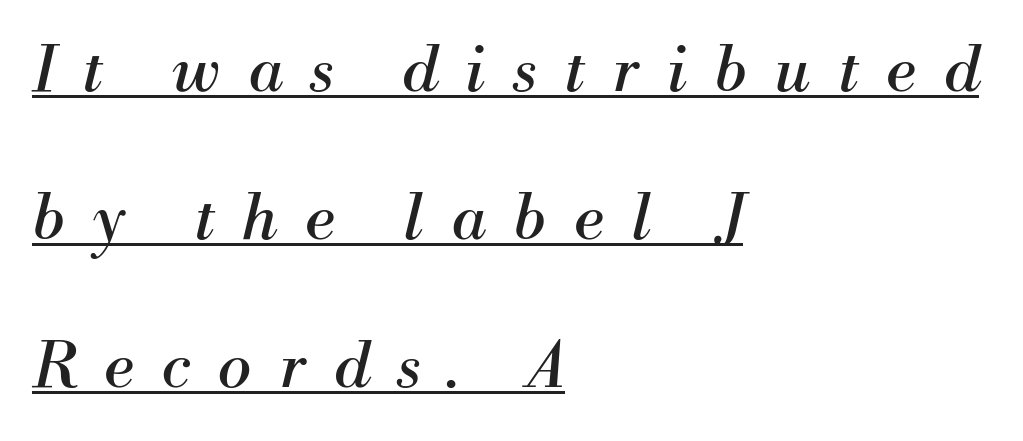
The image shows 63 px regular-weight serif type, italic (leaning right); set left-aligned, loose line spacing (2.35x), unusually wide letter spacing (+0.44 em), underlined; medium stroke contrast and a small x-height.
